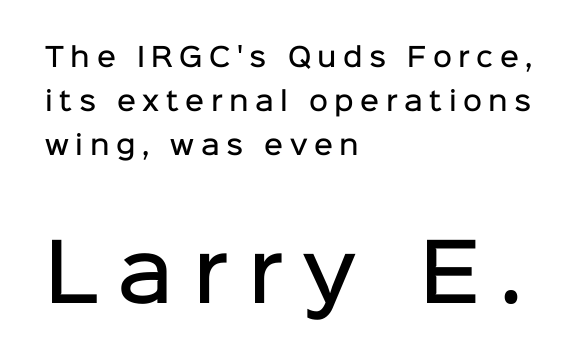
The image shows 78 px semibold sans-serif type, upright; set left-aligned, normal line spacing (1.69x), unusually wide letter spacing (+0.25 em), not underlined; the second (bottom) block is 3.0x larger; low stroke contrast and a medium x-height.
